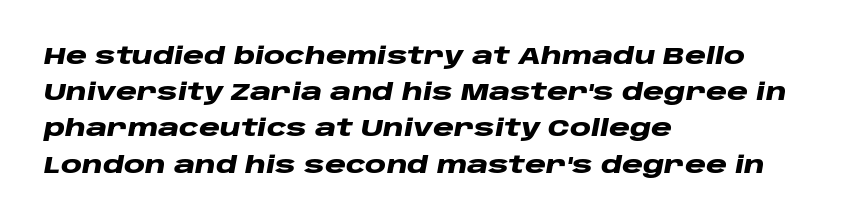
{"italic": "yes", "lean": "right", "slant_degrees": 10, "bold": "yes", "underline": "no", "align": "left", "line_spacing": "normal", "line_spacing_ratio": 1.51, "letter_spacing": "normal", "letter_spacing_em": 0.0, "glyph_px": 24}
